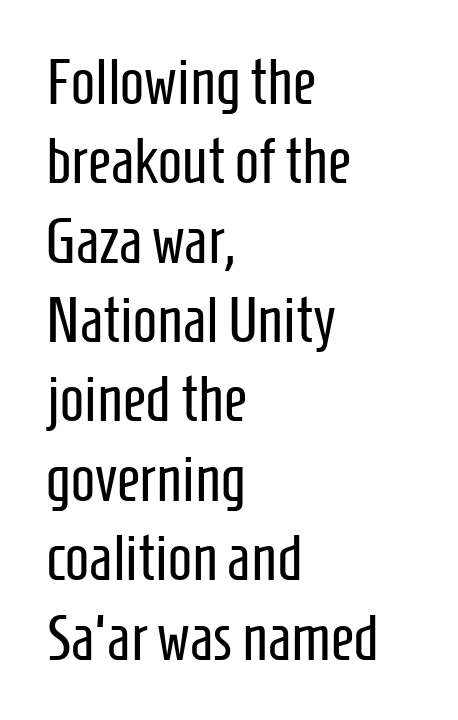
The image shows 64 px regular-weight, condensed sans-serif type, upright; set left-aligned, line spacing 1.24x, normal letter spacing, not underlined; low stroke contrast and a medium x-height.
